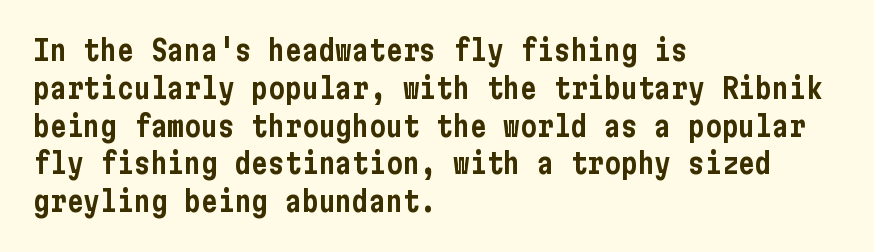
Q: Is the text italic (slanted)? A: No, it is upright.
Q: Is the typeface a serif or a sans-serif typeface? A: Sans-serif.
Q: Is the text underlined? A: No.
Q: How is the paragraph aligned? A: Left-aligned.
Q: Is the spacing between letters normal or unusually wide? A: Normal.
Q: Is the spacing between lines tight, normal or loose? A: Normal.
Q: Width (condensed, normal, or wide)? A: Condensed.
Q: Stroke contrast? A: Low.
Q: x-height? A: Medium.
